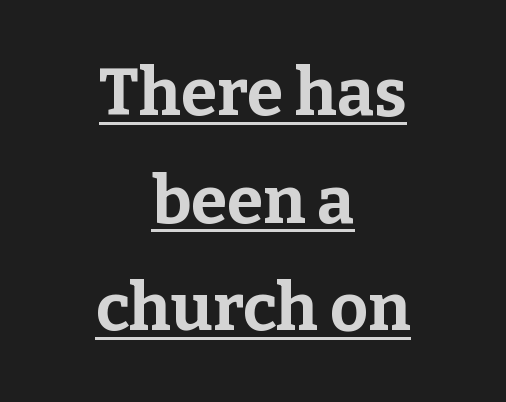
{"serif": "yes", "italic": "no", "bold": "yes", "weight": "bold", "width": "normal", "stroke_contrast": "low", "x_height": "medium", "monospaced": "no", "underline": "yes", "align": "center", "line_spacing": "normal", "line_spacing_ratio": 1.63, "letter_spacing": "normal", "letter_spacing_em": 0.0, "glyph_px": 66}
